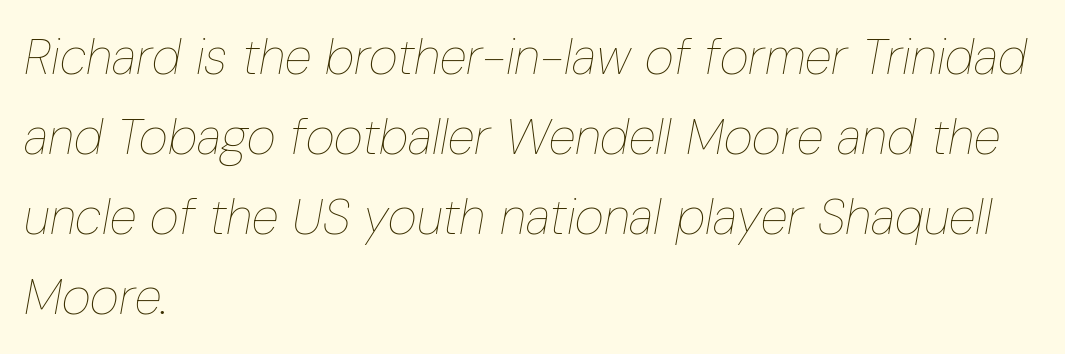
The image shows 50 px thin, condensed type, italic (leaning right); set left-aligned, normal line spacing (1.6x), normal letter spacing, not underlined; low stroke contrast and a medium x-height.
